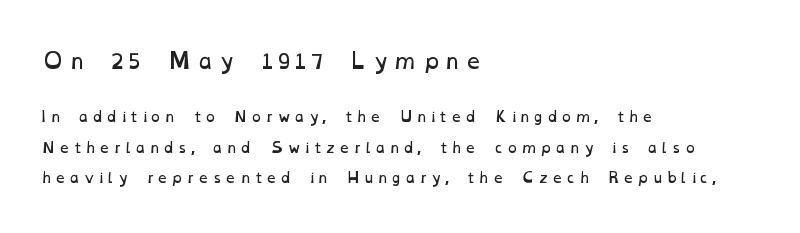
The image shows 21 px text type; set left-aligned, loose line spacing (2.17x), not underlined; the first (top) block is 1.5x larger.
